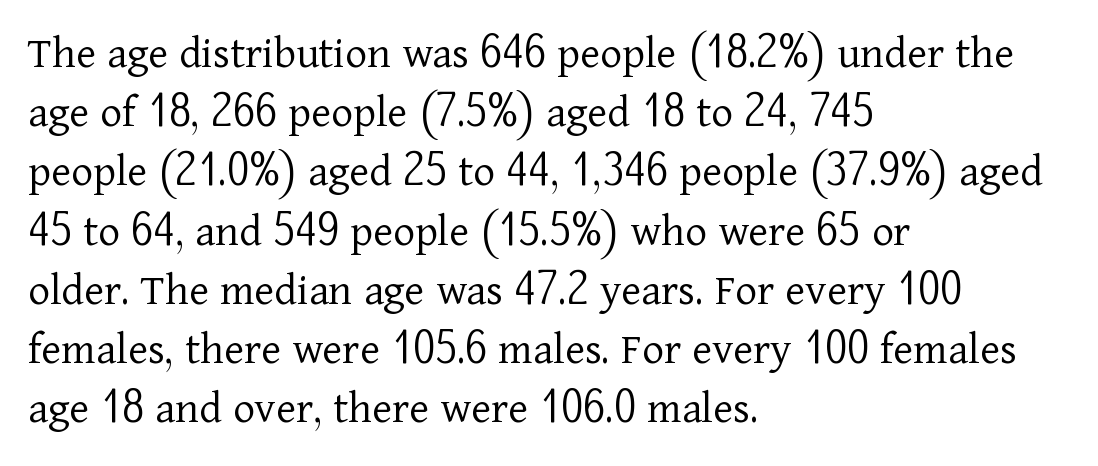
Q: Is the text bold? A: No.
Q: Is the text italic (slanted)? A: No, it is upright.
Q: Is the typeface a serif or a sans-serif typeface? A: Serif.
Q: Is the text underlined? A: No.
Q: How is the paragraph aligned? A: Left-aligned.
Q: Is the spacing between letters normal or unusually wide? A: Normal.
Q: Is the spacing between lines tight, normal or loose? A: Normal.
Q: Width (condensed, normal, or wide)? A: Normal.
Q: Stroke contrast? A: Low.
Q: x-height? A: Medium.
Q: Monospaced? A: No.
